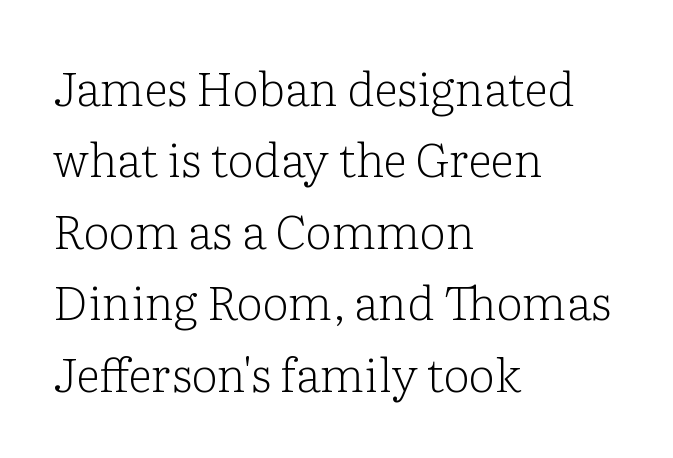
A normal amount of white space separates one row of letters from the next. Notice how the passage keeps a crisp vertical edge on the left only. Character widths vary here, with narrow letters taking less room than wide ones. No letter is thick-stroked: the sample isn't bold.
